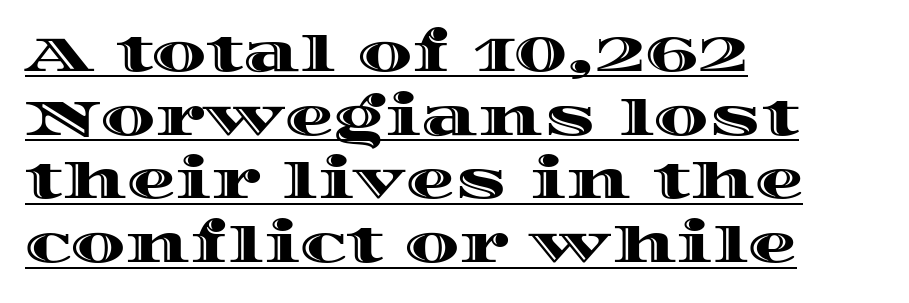
Observe the ordinary spacing: letters are neighbours, not strangers. The rows are spaced the way most documents space them. Here the designer chose a conventional face with non-uniform glyph widths. The face used here appears with an underline applied. The letters stand upright; this is a roman face.
